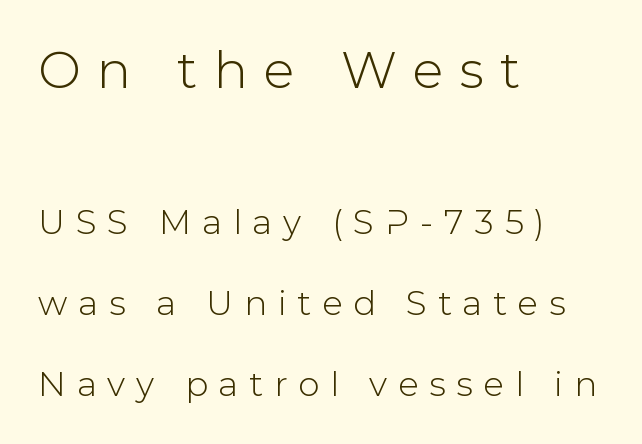
The image shows 51 px sans-serif type, upright; set left-aligned, loose line spacing (2.39x), unusually wide letter spacing (+0.32 em), not underlined; the first (top) block is 1.5x larger; low stroke contrast and a medium x-height.
